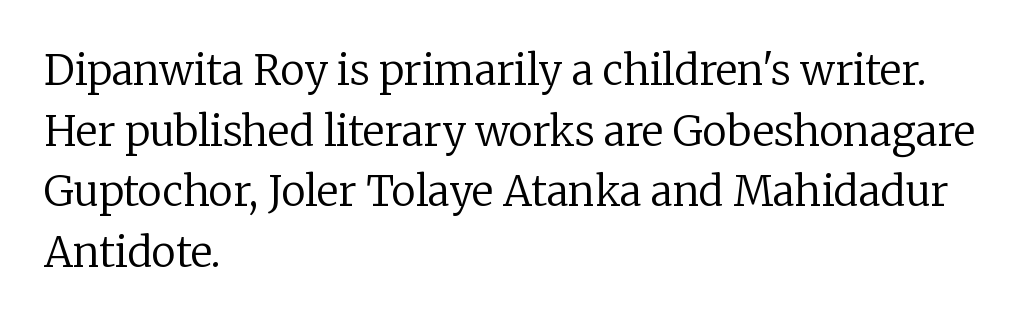
{"serif": "yes", "italic": "no", "bold": "no", "weight": "regular", "width": "normal", "stroke_contrast": "low", "x_height": "medium", "monospaced": "no", "underline": "no", "align": "left", "line_spacing": "normal", "line_spacing_ratio": 1.48, "letter_spacing": "normal", "letter_spacing_em": 0.0, "glyph_px": 41}
